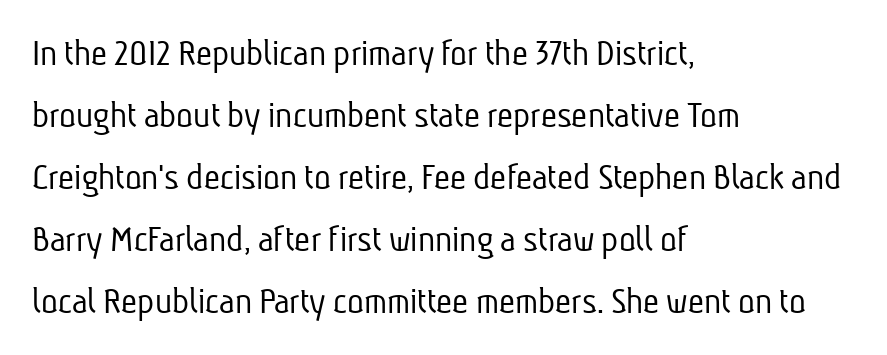
Q: Is the text bold? A: No.
Q: Is the typeface a serif or a sans-serif typeface? A: Sans-serif.
Q: Is the text underlined? A: No.
Q: How is the paragraph aligned? A: Left-aligned.
Q: Is the spacing between letters normal or unusually wide? A: Normal.
Q: Is the spacing between lines tight, normal or loose? A: Normal.
Q: Width (condensed, normal, or wide)? A: Condensed.
Q: Stroke contrast? A: Low.
Q: x-height? A: Medium.
Q: Monospaced? A: No.
